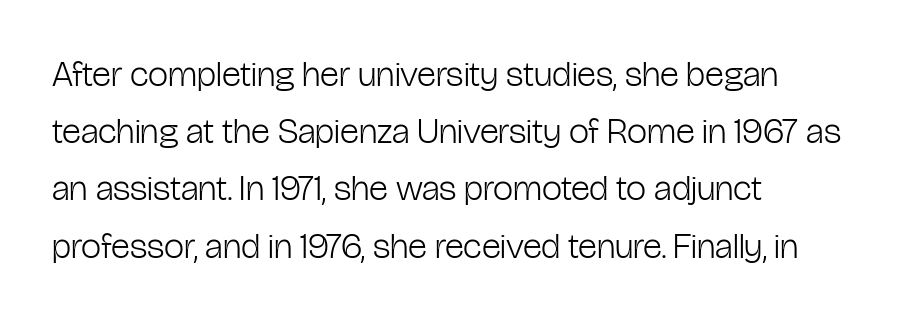
Q: Is the text bold? A: No.
Q: Is the text italic (slanted)? A: No, it is upright.
Q: Is the typeface a serif or a sans-serif typeface? A: Sans-serif.
Q: Is the text underlined? A: No.
Q: How is the paragraph aligned? A: Left-aligned.
Q: Is the spacing between letters normal or unusually wide? A: Normal.
Q: Is the spacing between lines tight, normal or loose? A: Normal.
Q: Width (condensed, normal, or wide)? A: Condensed.
Q: Stroke contrast? A: Low.
Q: x-height? A: Medium.
Q: Monospaced? A: No.
